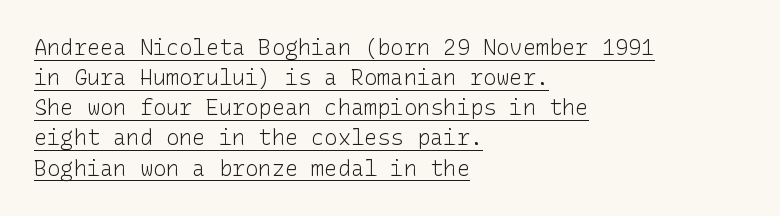
Stroke thickness stays within the range of a standard reading face or lighter. Words appear dense and cohesive because spacing is normal. Every word sits above its own underline. Normally led — the rows are evenly, conventionally spaced. The rendering anchors every line to the left-hand side.
